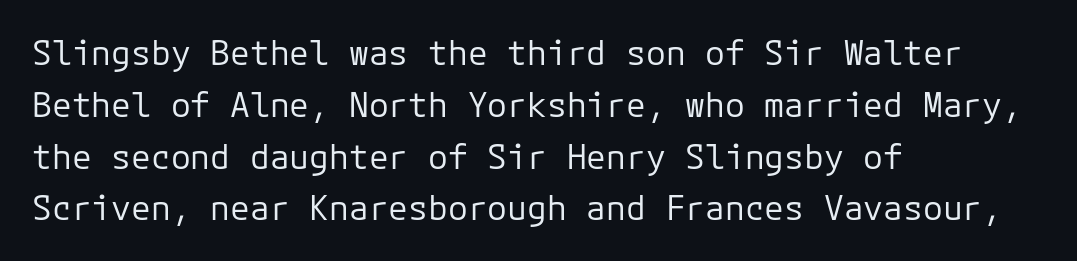
{"serif": "no", "italic": "no", "bold": "no", "weight": "regular", "width": "normal", "stroke_contrast": "low", "x_height": "medium", "monospaced": "yes", "underline": "no", "align": "left", "line_spacing": "normal", "line_spacing_ratio": 1.57, "letter_spacing": "normal", "letter_spacing_em": 0.0, "glyph_px": 33}
